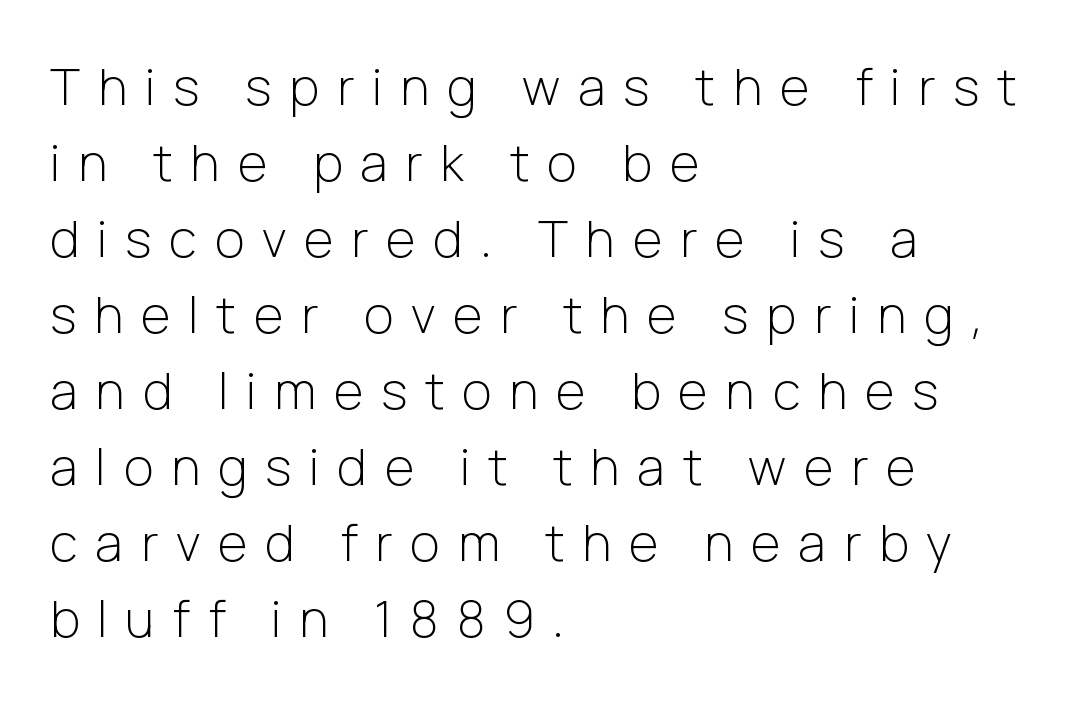
{"serif": "no", "italic": "no", "bold": "no", "weight": "light", "width": "normal", "stroke_contrast": "low", "x_height": "medium", "monospaced": "no", "underline": "no", "align": "left", "line_spacing": "normal", "line_spacing_ratio": 1.49, "letter_spacing": "wide", "letter_spacing_em": 0.35, "glyph_px": 51}
